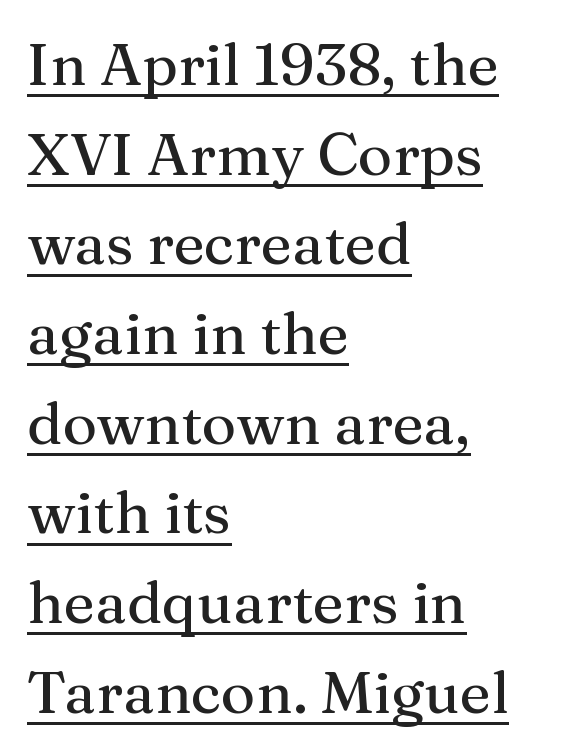
Ascenders rise straight up at ninety degrees. Notice how a bar underscores the lettering throughout. I'd call this a serif setting — the letters wear small feet. You could not count columns in this text — the font is proportionally spaced. Successive baselines arrive at the customary interval.
